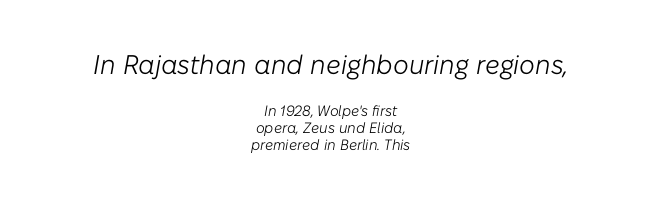
Q: Is the text bold? A: No.
Q: Is the text italic (slanted)? A: Yes, it leans right by about 10 degrees.
Q: Is the text underlined? A: No.
Q: How is the paragraph aligned? A: Centered.
Q: Is the spacing between letters normal or unusually wide? A: Normal.
Q: Is the spacing between lines tight, normal or loose? A: Tight.
Q: Which block of text is set in a larger size, the first (top) or the second (bottom)? A: The first (top) one.
